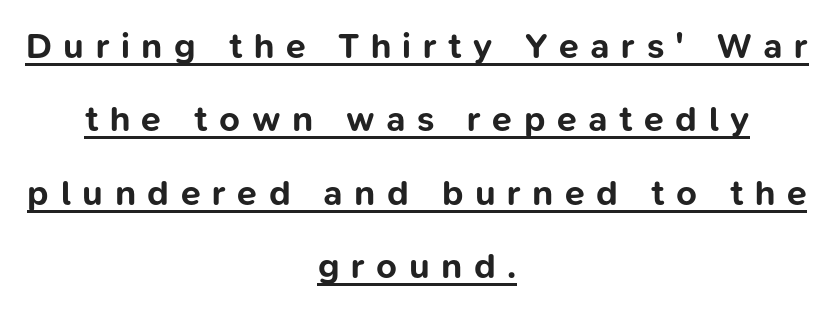
The text block is weighted toward neither margin, spreading evenly from the middle. Proportional: the letters do not fall into vertical columns. Underlining? Definitely there. Look at the stroke-to-counter ratio: heavy, a bold.
